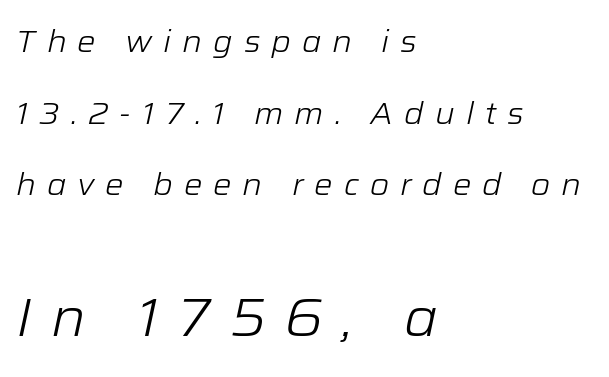
Stems here are at most as thick as an everyday book face. Notice how the passage keeps a crisp vertical edge on the left only. Spacing verdict: proportional, widths tailored to each character. Quick note: underline off. Which of the two is more prominent by size? The second, at the bottom. Tracking here is generous; glyphs stand well apart from one another.
